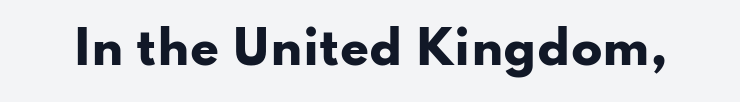
Q: Is the text bold? A: Yes.
Q: Is the text italic (slanted)? A: No, it is upright.
Q: Is the typeface a serif or a sans-serif typeface? A: Sans-serif.
Q: Is the text underlined? A: No.
Q: Is the spacing between letters normal or unusually wide? A: Normal.
Q: Width (condensed, normal, or wide)? A: Wide.
Q: Stroke contrast? A: Low.
Q: x-height? A: Small.
Q: Monospaced? A: No.
